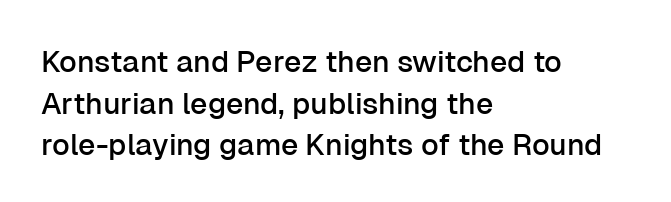
Q: Is the text italic (slanted)? A: No, it is upright.
Q: Is the typeface a serif or a sans-serif typeface? A: Sans-serif.
Q: Is the text underlined? A: No.
Q: How is the paragraph aligned? A: Left-aligned.
Q: Is the spacing between letters normal or unusually wide? A: Normal.
Q: Is the spacing between lines tight, normal or loose? A: Normal.
Q: Width (condensed, normal, or wide)? A: Normal.
Q: Stroke contrast? A: Low.
Q: x-height? A: Medium.
Q: Monospaced? A: No.
